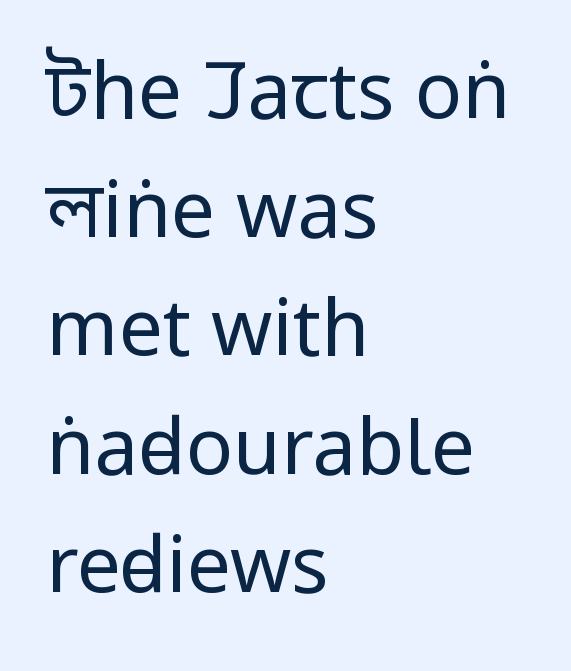
The line-height multiplier appears to be the usual default. The passage shown is typed in a proportional face where columns would drift. The string is rendered with underlining switched off. No extra tracking has been applied to these lines. A quiet, ordinary-to-light weight characterises the typeface.
